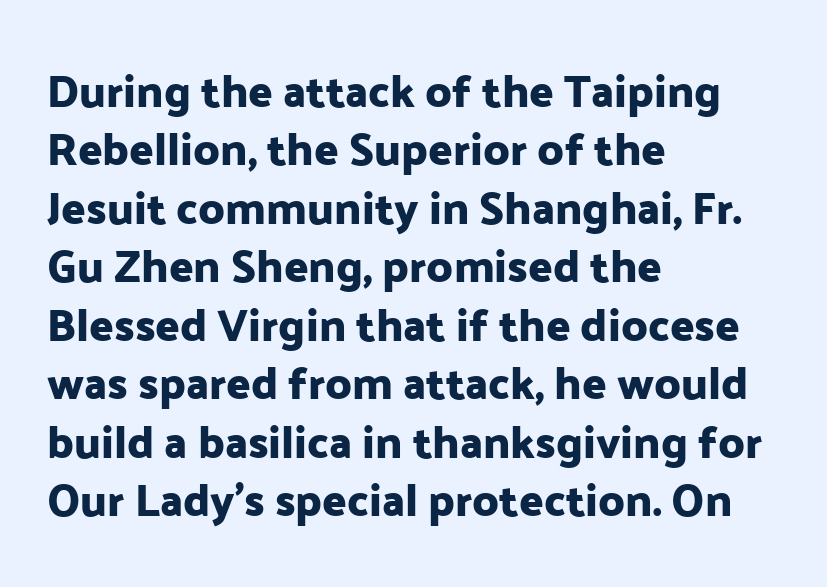
Rows of type keep a routine distance in the vertical direction. Check where the strokes stop: nothing finishes them off — pure sans. Does extra space separate the letters? No, they use regular spacing. Every character sits straight up, as roman type does.
